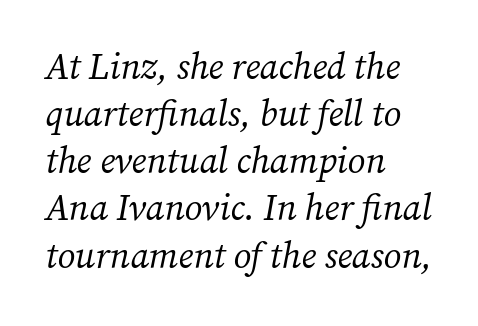
{"serif": "yes", "italic": "yes", "lean": "right", "slant_degrees": 12, "bold": "no", "weight": "regular", "width": "normal", "stroke_contrast": "medium", "x_height": "medium", "monospaced": "no", "underline": "no", "align": "left", "line_spacing": "normal", "line_spacing_ratio": 1.31, "letter_spacing": "normal", "letter_spacing_em": 0.0, "glyph_px": 36}
